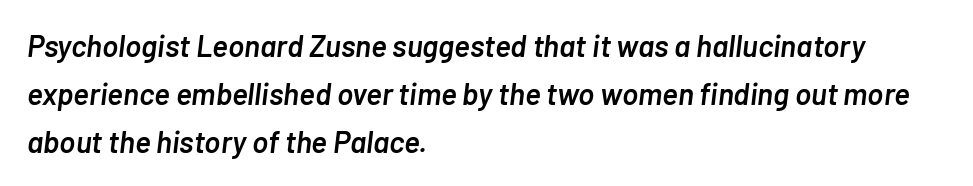
The typesetting leans somewhat heavy: a semibold. The passage shown is typed in a proportional face where columns would drift. Quick note: underline off. Vertically, the passage feels balanced, rows spaced as you'd expect.
